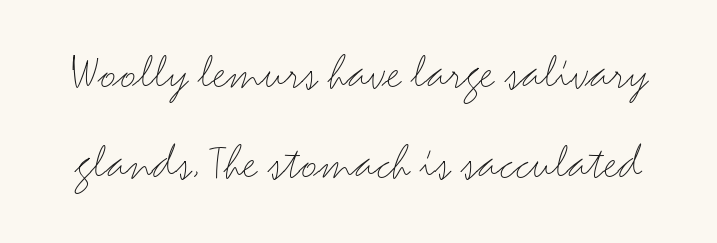
Q: Is the text bold? A: No.
Q: Is the text italic (slanted)? A: Yes.
Q: Is the typeface a serif or a sans-serif typeface? A: Sans-serif.
Q: Is the text underlined? A: No.
Q: Is the spacing between letters normal or unusually wide? A: Normal.
Q: Width (condensed, normal, or wide)? A: Wide.
Q: Stroke contrast? A: Medium.
Q: x-height? A: Small.
Q: Monospaced? A: No.
